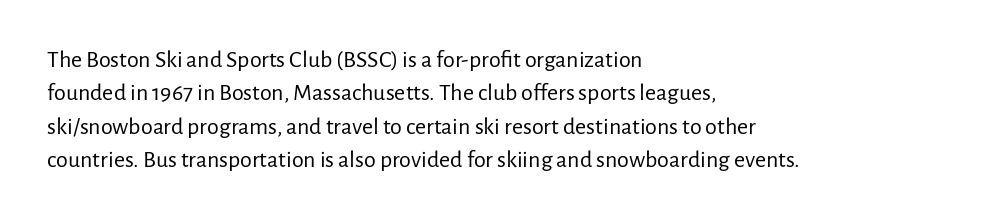
The letterforms sit at book weight or below. Posture: straight, roman, zero tilt. Tracking value appears to be zero — textbook default spacing. The passage shown stacks its lines at a standard gap. Is the block centered? No — it sits flush against the left margin. The foot of each line stays bare and open.
